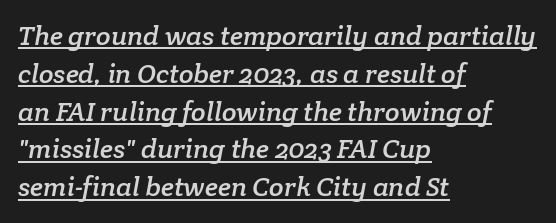
The image shows 27 px text type; set left-aligned, normal line spacing (1.4x), normal letter spacing, underlined.
